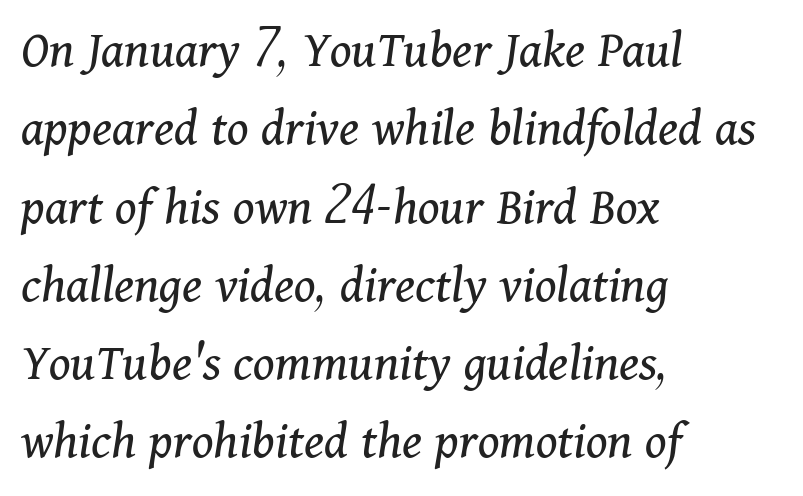
Leftover space on each line is placed entirely after the last word. Is this a fixed-width face? No — the glyphs have proportional, varying widths. Default kerning and tracking; the words read as compact shapes. Baseline-to-baseline distance is the conventional proportion of letter height. Stem width sits at or under what a default text font uses. What kind of face is this? One with serifs.
